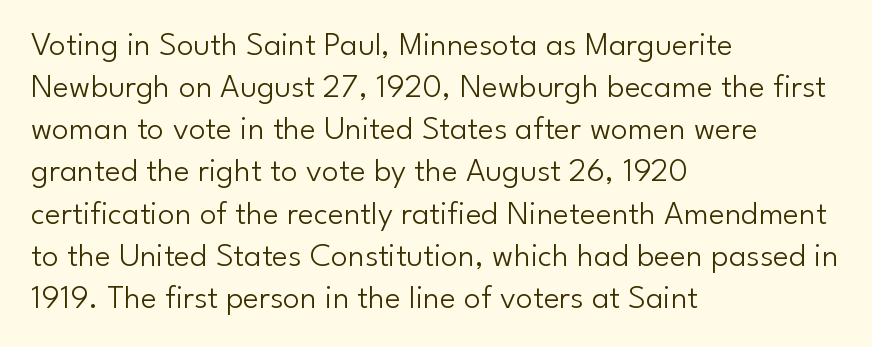
Q: Is the text bold? A: No.
Q: Is the text italic (slanted)? A: No, it is upright.
Q: Is the typeface a serif or a sans-serif typeface? A: Sans-serif.
Q: Is the text underlined? A: No.
Q: How is the paragraph aligned? A: Left-aligned.
Q: Is the spacing between letters normal or unusually wide? A: Normal.
Q: Width (condensed, normal, or wide)? A: Normal.
Q: Stroke contrast? A: Low.
Q: x-height? A: Small.
Q: Monospaced? A: No.
